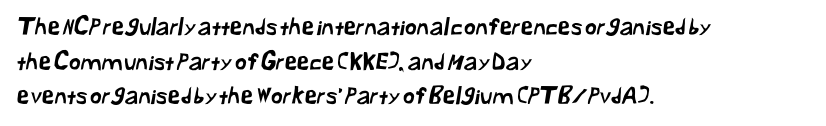
Inter-character spacing is left at the font's built-in metrics. The rendering uses a moderate line-height, typical for paragraphs. Plain, unruled lines of type. The typesetter chose a ragged-right arrangement here.
